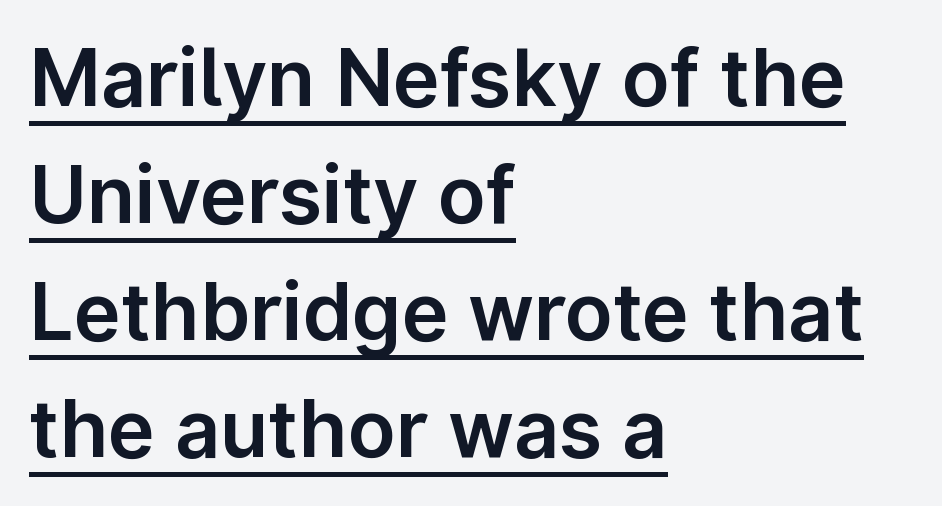
Q: Is the text italic (slanted)? A: No, it is upright.
Q: Is the typeface a serif or a sans-serif typeface? A: Sans-serif.
Q: Is the text underlined? A: Yes.
Q: How is the paragraph aligned? A: Left-aligned.
Q: Is the spacing between letters normal or unusually wide? A: Normal.
Q: Is the spacing between lines tight, normal or loose? A: Normal.
Q: Width (condensed, normal, or wide)? A: Normal.
Q: Stroke contrast? A: Low.
Q: x-height? A: Medium.
Q: Monospaced? A: No.
